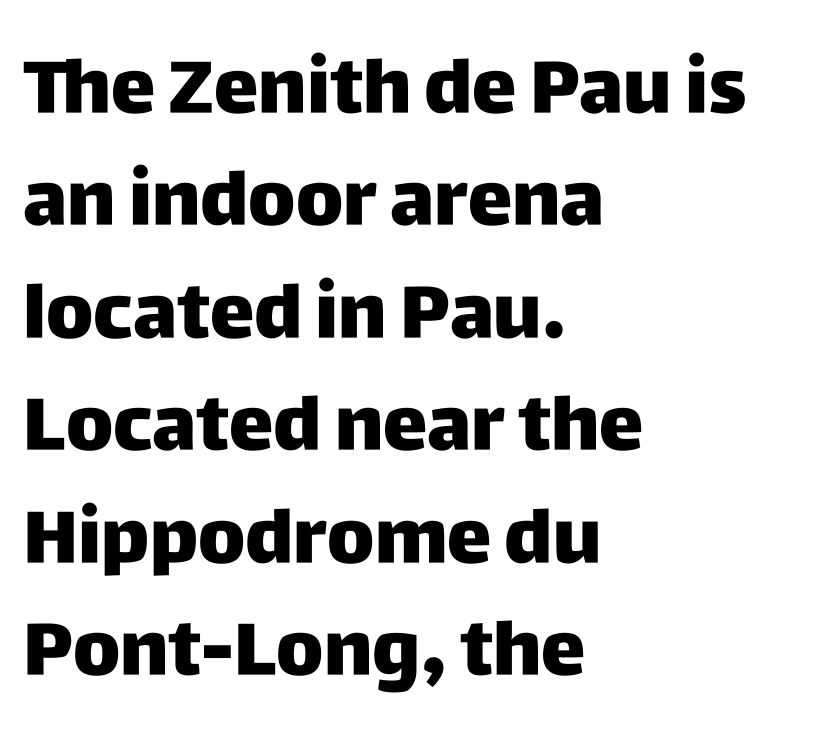
{"serif": "no", "italic": "no", "width": "normal", "stroke_contrast": "low", "x_height": "large", "monospaced": "no", "underline": "no", "align": "left", "line_spacing": "normal", "line_spacing_ratio": 1.5, "letter_spacing": "normal", "letter_spacing_em": 0.0, "glyph_px": 75}
